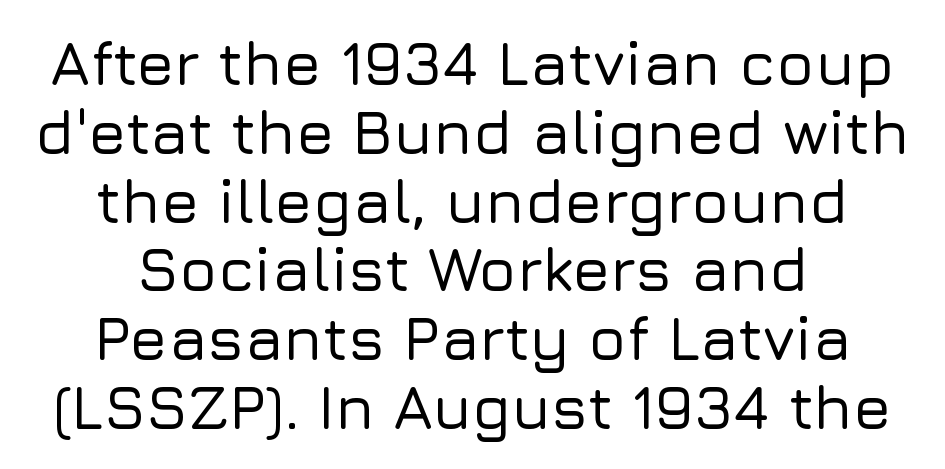
The words here are not underlined. Which margin do the lines hug? Neither — every line sits in the middle. Note the varied advance widths — an 'i' is clearly narrower than an 'm'. Serifs: no, the terminals of the letterforms are clean. The line-height multiplier appears low, near solid setting.
